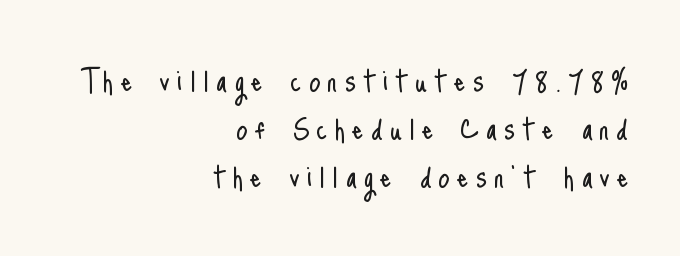
{"serif": "no", "italic": "no", "bold": "no", "weight": "light", "width": "condensed", "stroke_contrast": "low", "x_height": "small", "monospaced": "no", "underline": "no", "align": "right", "line_spacing": "normal", "line_spacing_ratio": 1.34, "letter_spacing": "wide", "letter_spacing_em": 0.2, "glyph_px": 36}
